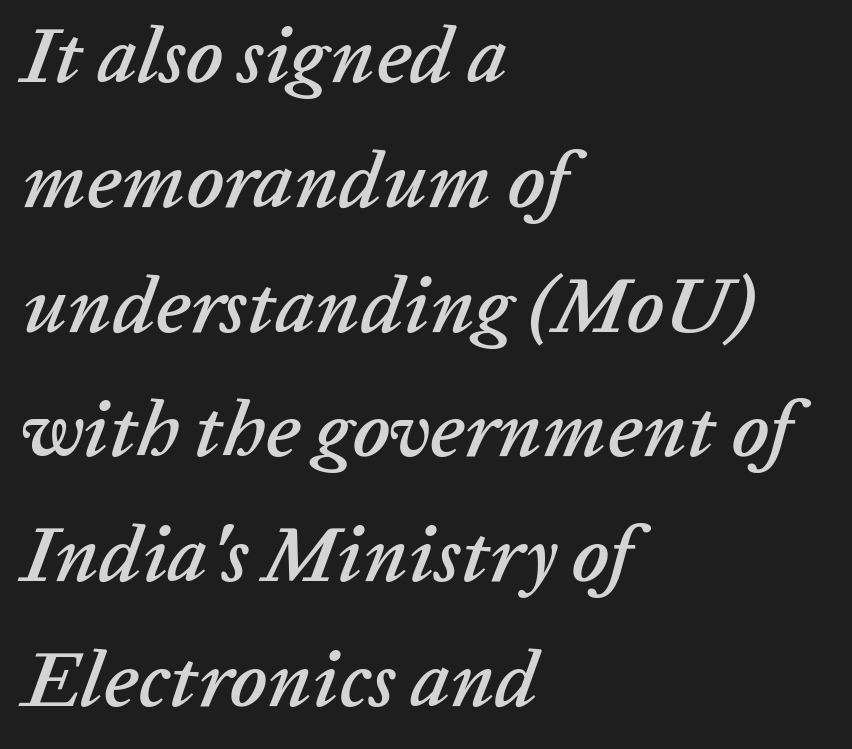
Each row of text sits above clean, open space. Glyph-to-glyph distance matches everyday printed text. Yep, that's italic — everything's leaning. If you measured baseline to baseline, you'd find a middling distance. Proportional: the letters do not fall into vertical columns. Which margin do the lines hug? The left one — the right edge is uneven.
